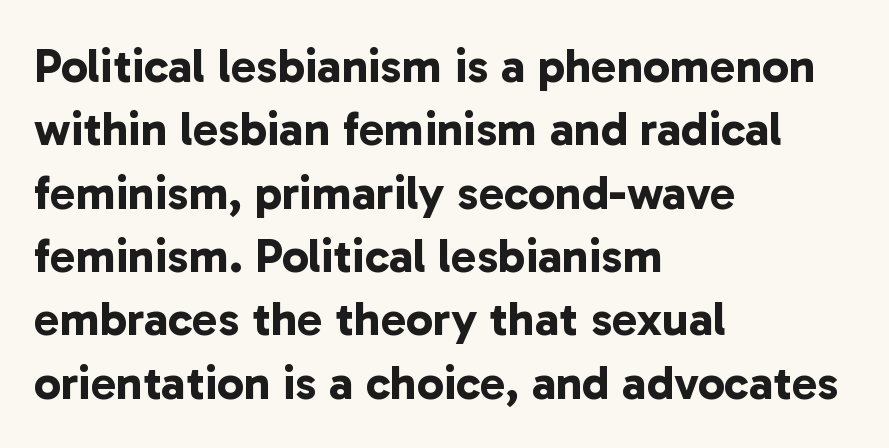
The image shows 48 px bold sans-serif type; set left-aligned, normal line spacing (1.32x), normal letter spacing, not underlined; low stroke contrast and a medium x-height.
